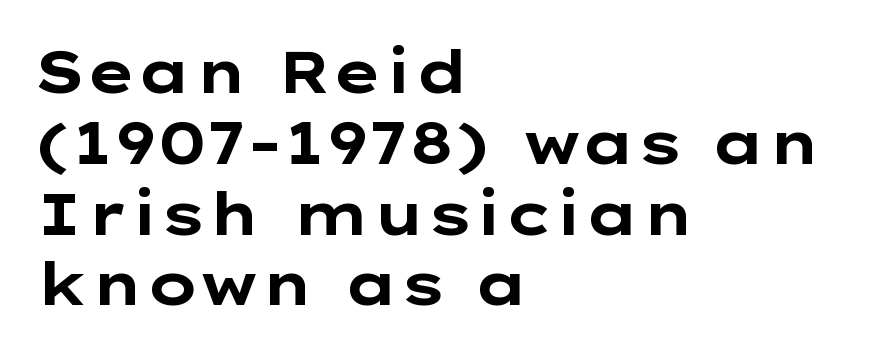
Plenty of ink on the page — the face is bold. The text was rendered using a sans face with plain stroke endings. Ordinary non-slanted type is in use. Compared with typical body copy, the letter spacing here is the same. Visually the block forms a straight wall on the left and a jagged coastline on the right. This sample has the flowing, uneven cadence of proportional lettering.
